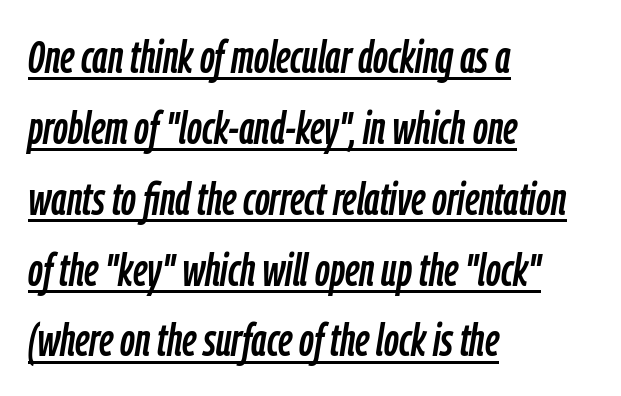
Q: Is the text italic (slanted)? A: Yes, it leans right by about 9 degrees.
Q: Is the text underlined? A: Yes.
Q: How is the paragraph aligned? A: Left-aligned.
Q: Is the spacing between letters normal or unusually wide? A: Normal.
Q: Is the spacing between lines tight, normal or loose? A: Normal.
Q: Width (condensed, normal, or wide)? A: Condensed.
Q: Stroke contrast? A: Low.
Q: x-height? A: Medium.
Q: Monospaced? A: No.
